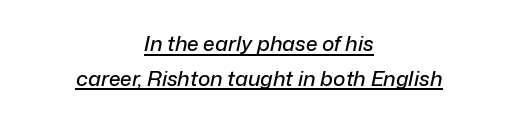
The image shows 21 px text type, italic (leaning right); set centered, normal line spacing (1.65x), normal letter spacing, underlined.
